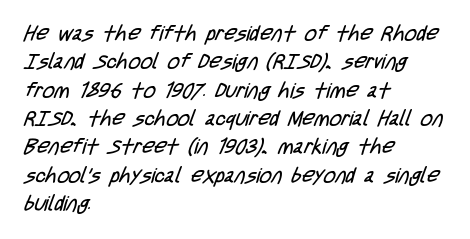
Q: Is the text bold? A: No.
Q: Is the text underlined? A: No.
Q: How is the paragraph aligned? A: Left-aligned.
Q: Is the spacing between letters normal or unusually wide? A: Normal.
Q: Is the spacing between lines tight, normal or loose? A: Normal.
